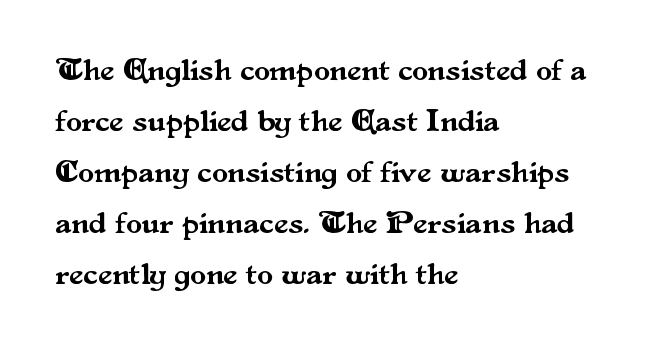
Q: Is the text italic (slanted)? A: No, it is upright.
Q: Is the typeface a serif or a sans-serif typeface? A: Serif.
Q: Is the text underlined? A: No.
Q: How is the paragraph aligned? A: Left-aligned.
Q: Is the spacing between letters normal or unusually wide? A: Normal.
Q: Is the spacing between lines tight, normal or loose? A: Normal.
Q: Width (condensed, normal, or wide)? A: Normal.
Q: Stroke contrast? A: Medium.
Q: x-height? A: Small.
Q: Monospaced? A: No.
